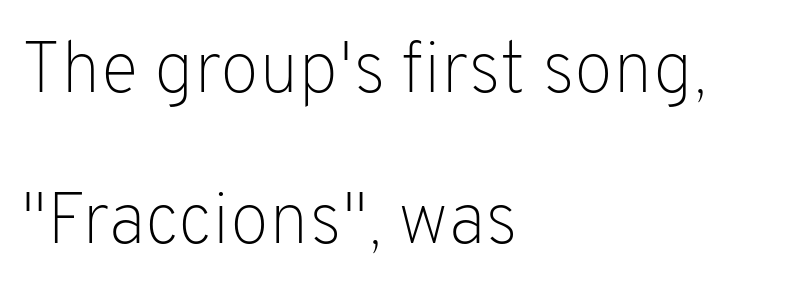
The image shows 72 px light sans-serif type, upright; set left-aligned, loose line spacing (2.1x), normal letter spacing, not underlined; low stroke contrast and a medium x-height.
